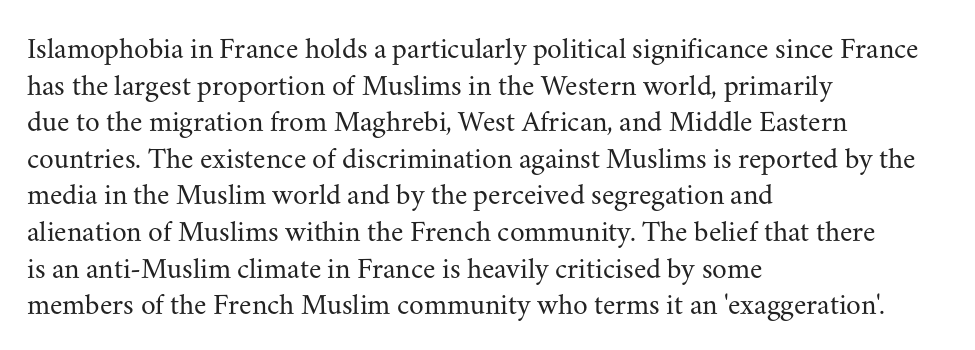
Q: Is the text bold? A: No.
Q: Is the text italic (slanted)? A: No, it is upright.
Q: Is the typeface a serif or a sans-serif typeface? A: Serif.
Q: Is the text underlined? A: No.
Q: How is the paragraph aligned? A: Left-aligned.
Q: Is the spacing between letters normal or unusually wide? A: Normal.
Q: Width (condensed, normal, or wide)? A: Normal.
Q: Stroke contrast? A: Medium.
Q: x-height? A: Small.
Q: Monospaced? A: No.
